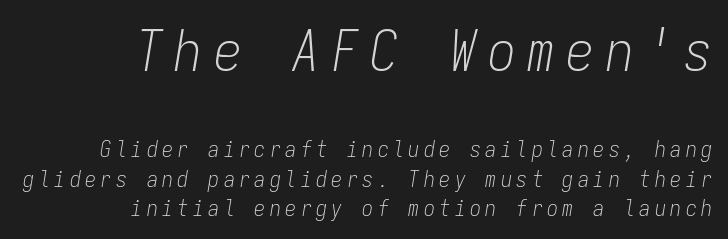
The image shows 56 px light, condensed type, italic (leaning right), monospaced; set right-aligned, normal line spacing (1.33x), unusually wide letter spacing (+0.2 em), not underlined; the first (top) block is 2.55x larger; low stroke contrast and a medium x-height.
